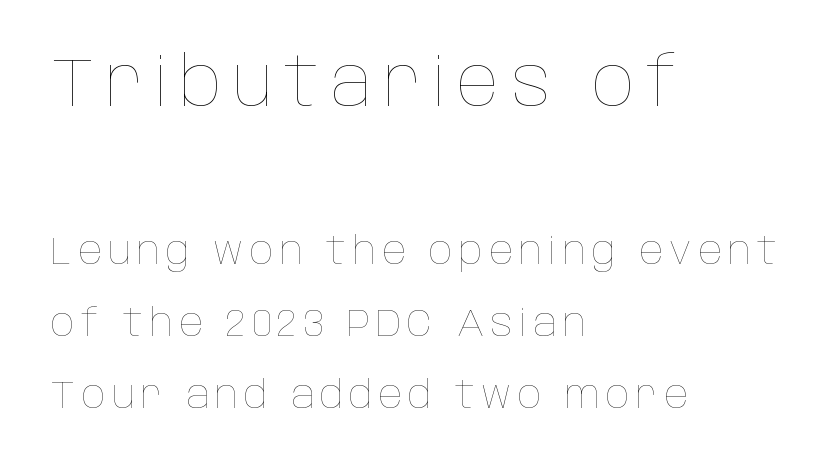
Ink coverage per letter is moderate at most. Decoration check: the copy has no underline. The passage shown begins with its larger block and ends with its smaller one. Looks like regular typesetting: each glyph gets only the width it needs. Ordinary non-slanted type is in use.
